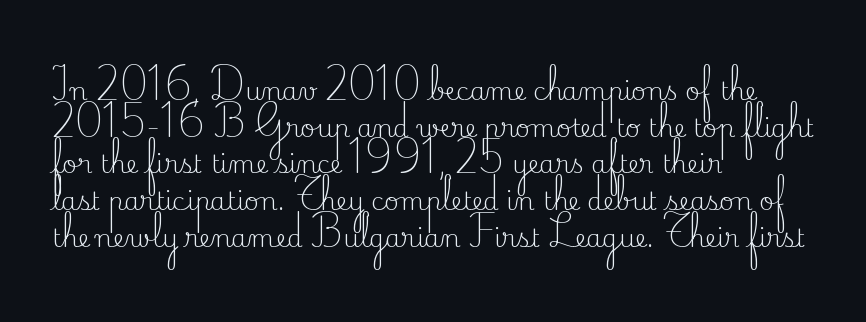
{"italic": "no", "bold": "no", "underline": "no", "align": "left", "line_spacing": "normal", "line_spacing_ratio": 1.47, "letter_spacing": "normal", "letter_spacing_em": 0.0, "glyph_px": 25}
